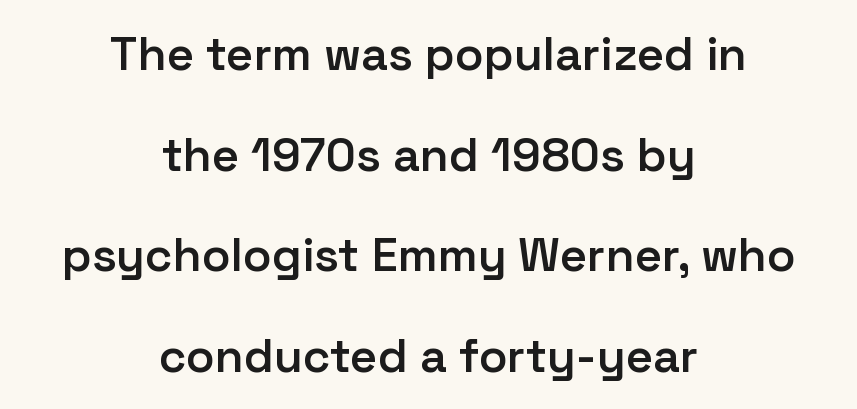
Characters follow at the spacing the type designer built in. Bare-footed words on every line. The characters look somewhat weighty, a semibold short of true bold. A typesetter would label this face a sans.
